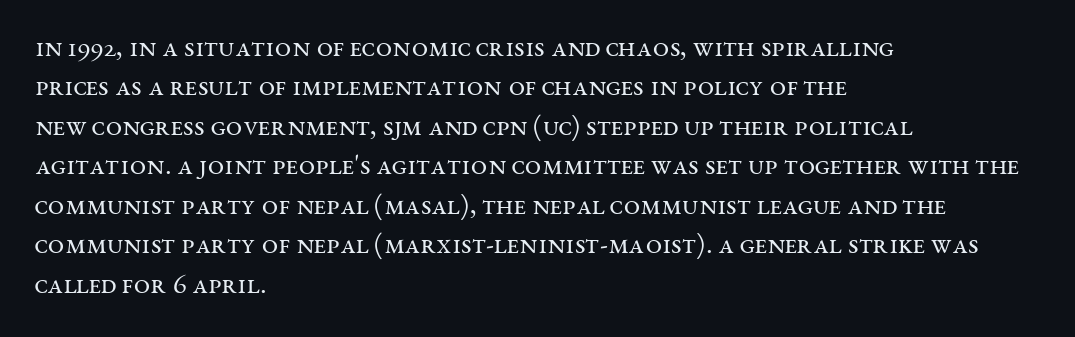
The rendering uses natural spacing where letterforms have individual widths. Type style note: has serifs. Characters remain perfectly vertical along every line. Caption: multi-line text, flush left, ragged right. The weight tops out at a normal text grade. Compared with typical paragraphs, the rows here are spaced about the same.
